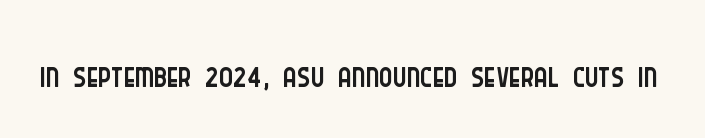
The typesetting does not lean heavy: it is not bold. The space directly below the letters is spotless. Serif or sans? Sans — the stroke terminals are bare. The rendering uses natural spacing where letterforms have individual widths.
